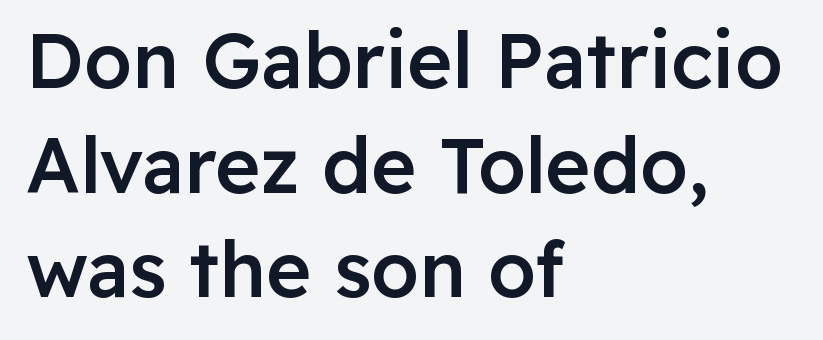
The image shows 77 px semibold sans-serif type, upright; set left-aligned, normal line spacing (1.36x), normal letter spacing, not underlined; low stroke contrast and a medium x-height.
